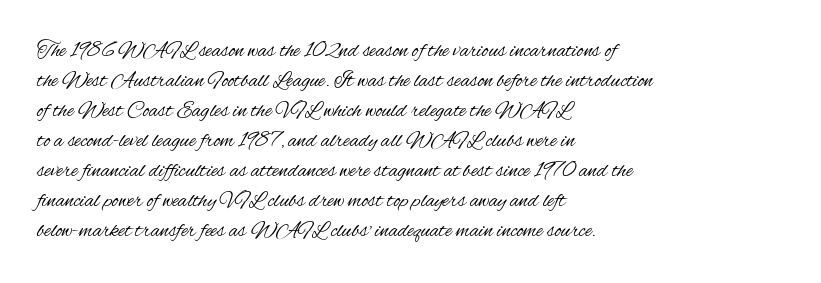
The image shows 22 px text type; set left-aligned, normal line spacing (1.36x), normal letter spacing, not underlined.
